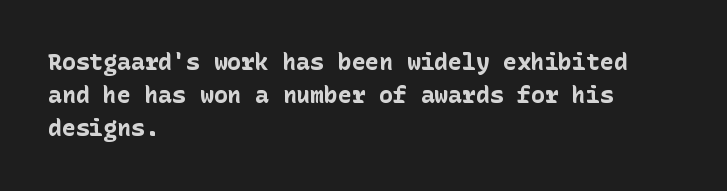
This sample keeps an unexceptional amount of space between lines. Strokes here are thick enough to call this a true bold. A student would call this left alignment; a typographer would say flush left, rag right. You can tell it's not italic because the verticals are truly vertical.
